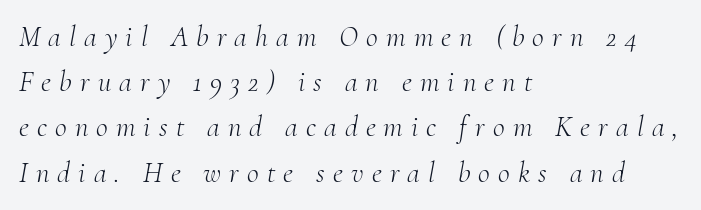
Check where the strokes stop: tiny serifs finish them off. Interline gaps are of average width in this sample. Stems and bowls with no extra thickness — not bold. Posture: slanted. Descenders hang freely into open space. The face used here is proportionally spaced, like ordinary book or web type.
